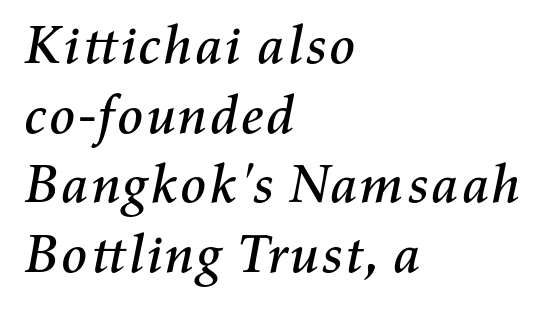
The image shows 54 px text type, italic (leaning right); set left-aligned, normal line spacing (1.29x), normal letter spacing, not underlined; medium stroke contrast and a medium x-height.
